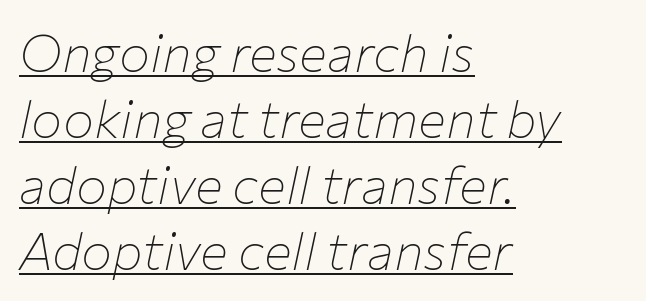
Q: Is the text bold? A: No.
Q: Is the text italic (slanted)? A: Yes, it leans right by about 12 degrees.
Q: Is the text underlined? A: Yes.
Q: How is the paragraph aligned? A: Left-aligned.
Q: Is the spacing between letters normal or unusually wide? A: Normal.
Q: Is the spacing between lines tight, normal or loose? A: Normal.
Q: Width (condensed, normal, or wide)? A: Normal.
Q: Stroke contrast? A: Low.
Q: x-height? A: Medium.
Q: Monospaced? A: No.
